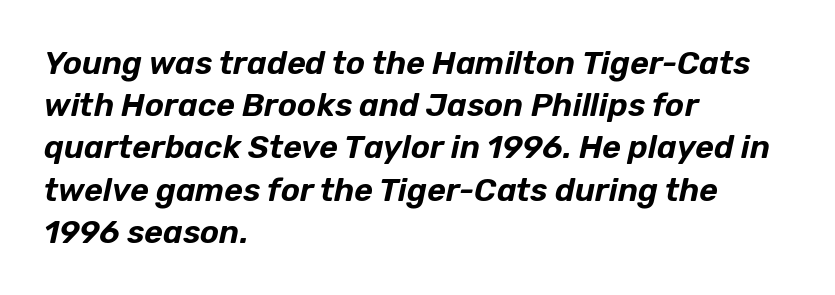
The text carries the slant typical of an italic or oblique font. Spacing verdict: proportional, widths tailored to each character. The rag falls on the right side of this text block. No word sits above an underline. Summary of vertical rhythm: regular, with standard interline spacing.
